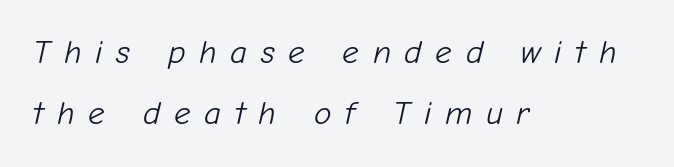
Q: Is the text bold? A: No.
Q: Is the text italic (slanted)? A: Yes, it leans right by about 12 degrees.
Q: Is the text underlined? A: No.
Q: How is the paragraph aligned? A: Left-aligned.
Q: Is the spacing between letters normal or unusually wide? A: Unusually wide.
Q: Width (condensed, normal, or wide)? A: Normal.
Q: Stroke contrast? A: Low.
Q: x-height? A: Medium.
Q: Monospaced? A: No.
